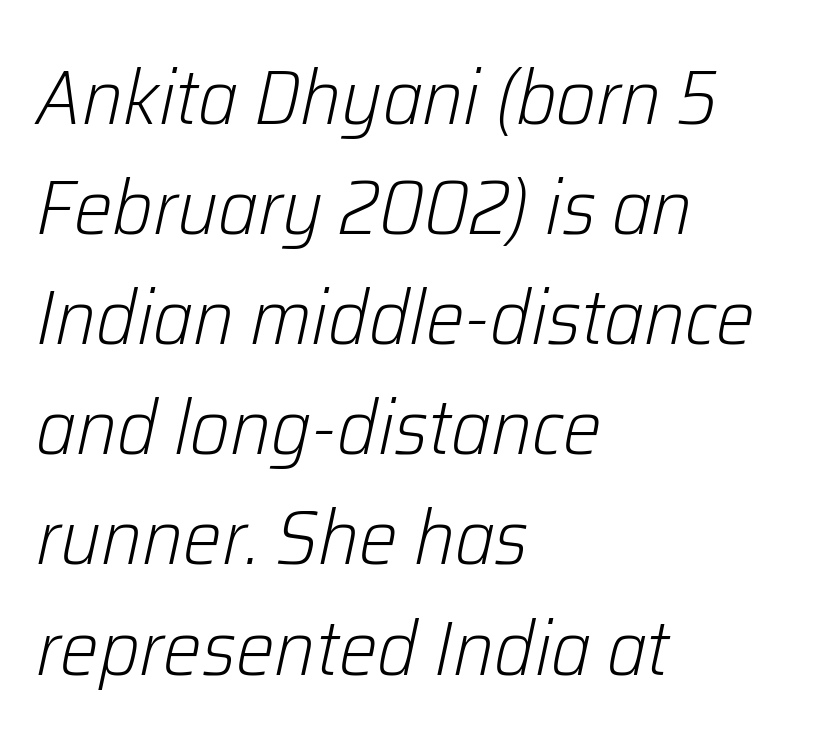
{"italic": "yes", "lean": "right", "slant_degrees": 12, "bold": "no", "weight": "light", "width": "normal", "stroke_contrast": "low", "x_height": "medium", "monospaced": "no", "underline": "no", "align": "left", "line_spacing": "normal", "line_spacing_ratio": 1.43, "letter_spacing": "normal", "letter_spacing_em": 0.0, "glyph_px": 77}
